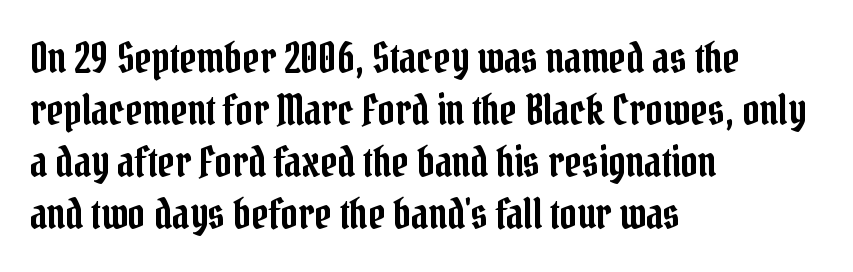
{"serif": "yes", "italic": "no", "width": "condensed", "stroke_contrast": "low", "x_height": "medium", "monospaced": "no", "underline": "no", "align": "left", "line_spacing_ratio": 1.24, "letter_spacing": "normal", "letter_spacing_em": 0.0, "glyph_px": 42}
